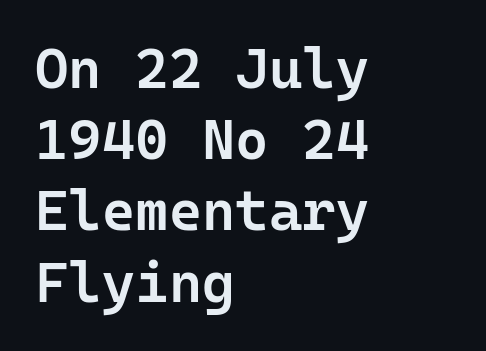
Q: Is the text bold? A: Semi-bold.
Q: Is the text italic (slanted)? A: No, it is upright.
Q: Is the typeface a serif or a sans-serif typeface? A: Sans-serif.
Q: Is the text underlined? A: No.
Q: How is the paragraph aligned? A: Left-aligned.
Q: Is the spacing between letters normal or unusually wide? A: Normal.
Q: Is the spacing between lines tight, normal or loose? A: Normal.
Q: Width (condensed, normal, or wide)? A: Normal.
Q: Stroke contrast? A: Low.
Q: x-height? A: Medium.
Q: Monospaced? A: Yes.
